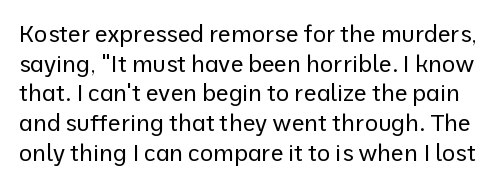
Q: Is the text bold? A: No.
Q: Is the text italic (slanted)? A: No, it is upright.
Q: Is the text underlined? A: No.
Q: Is the spacing between letters normal or unusually wide? A: Normal.
Q: Is the spacing between lines tight, normal or loose? A: Normal.
